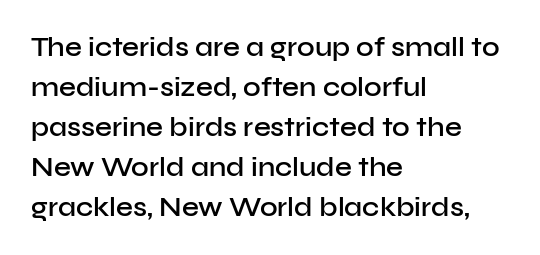
The image shows 27 px text type, upright; set left-aligned, normal line spacing (1.48x), normal letter spacing, not underlined.
